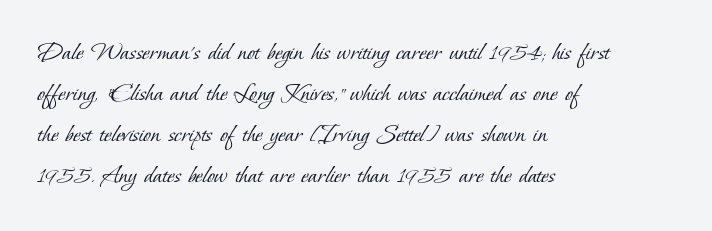
The image shows 28 px light serif type; set left-aligned, normal line spacing (1.47x), normal letter spacing, not underlined; low stroke contrast and a small x-height.
